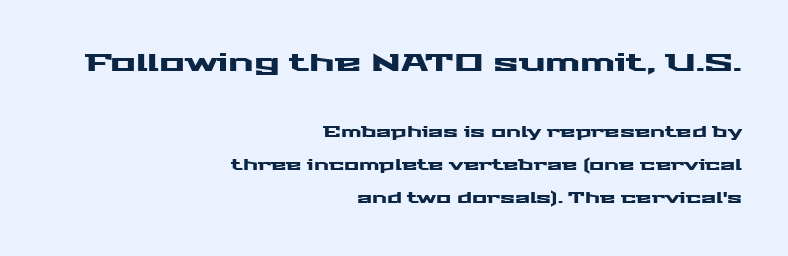
The image shows 24 px text type, upright; set right-aligned, loose line spacing (2.36x), normal letter spacing, not underlined; the first (top) block is 1.71x larger.
